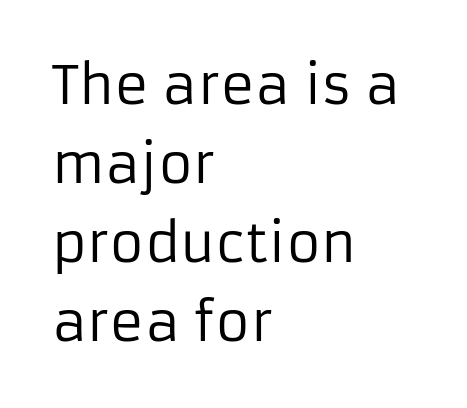
Q: Is the text bold? A: No.
Q: Is the text italic (slanted)? A: No, it is upright.
Q: Is the typeface a serif or a sans-serif typeface? A: Sans-serif.
Q: Is the text underlined? A: No.
Q: How is the paragraph aligned? A: Left-aligned.
Q: Is the spacing between letters normal or unusually wide? A: Normal.
Q: Is the spacing between lines tight, normal or loose? A: Normal.
Q: Width (condensed, normal, or wide)? A: Normal.
Q: Stroke contrast? A: Low.
Q: x-height? A: Medium.
Q: Monospaced? A: No.
